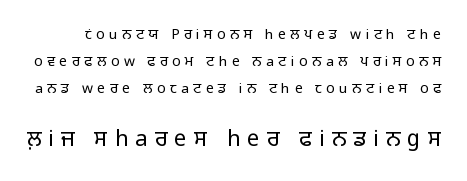
Q: Is the text bold? A: No.
Q: Is the text italic (slanted)? A: No, it is upright.
Q: Is the text underlined? A: No.
Q: Is the spacing between letters normal or unusually wide? A: Unusually wide.
Q: Is the spacing between lines tight, normal or loose? A: Loose.
Q: Which block of text is set in a larger size, the first (top) or the second (bottom)? A: The second (bottom) one.
